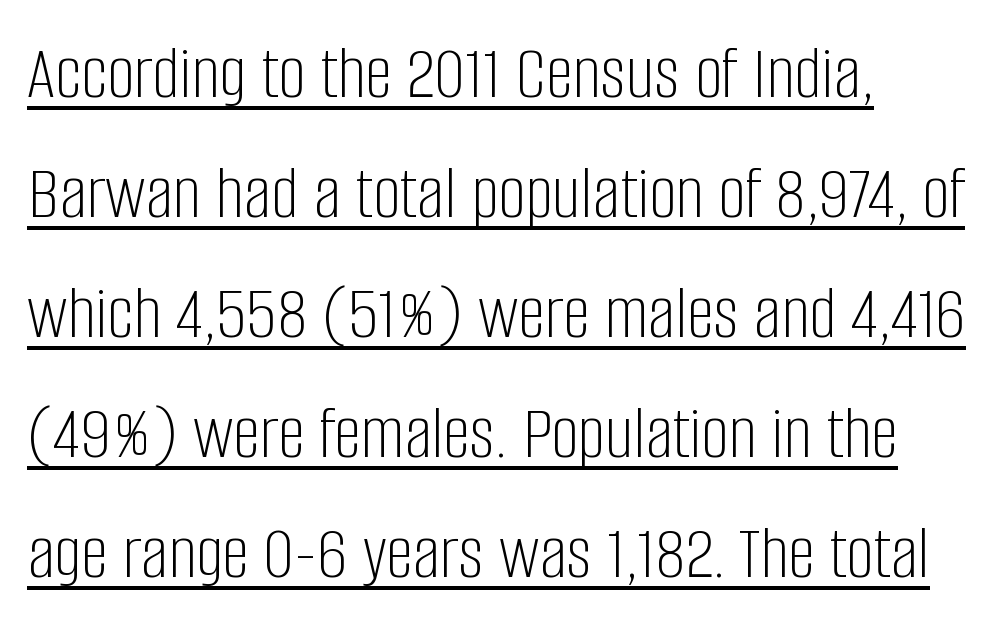
{"serif": "no", "italic": "no", "bold": "no", "weight": "light", "width": "condensed", "stroke_contrast": "low", "x_height": "large", "monospaced": "no", "underline": "yes", "align": "left", "line_spacing": "normal", "line_spacing_ratio": 1.56, "letter_spacing": "normal", "letter_spacing_em": 0.0, "glyph_px": 77}
